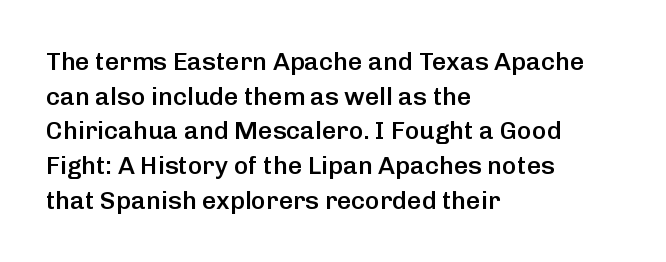
Q: Is the text bold? A: Semi-bold.
Q: Is the text italic (slanted)? A: No, it is upright.
Q: Is the text underlined? A: No.
Q: How is the paragraph aligned? A: Left-aligned.
Q: Is the spacing between letters normal or unusually wide? A: Normal.
Q: Is the spacing between lines tight, normal or loose? A: Normal.
